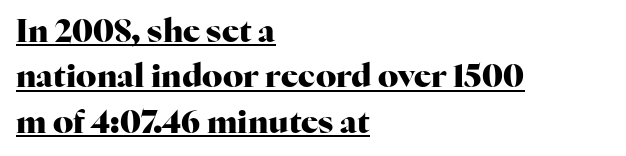
Q: Is the text bold? A: Yes.
Q: Is the text italic (slanted)? A: No, it is upright.
Q: Is the typeface a serif or a sans-serif typeface? A: Serif.
Q: Is the text underlined? A: Yes.
Q: How is the paragraph aligned? A: Left-aligned.
Q: Is the spacing between letters normal or unusually wide? A: Normal.
Q: Is the spacing between lines tight, normal or loose? A: Normal.
Q: Width (condensed, normal, or wide)? A: Normal.
Q: Stroke contrast? A: High.
Q: x-height? A: Medium.
Q: Monospaced? A: No.
